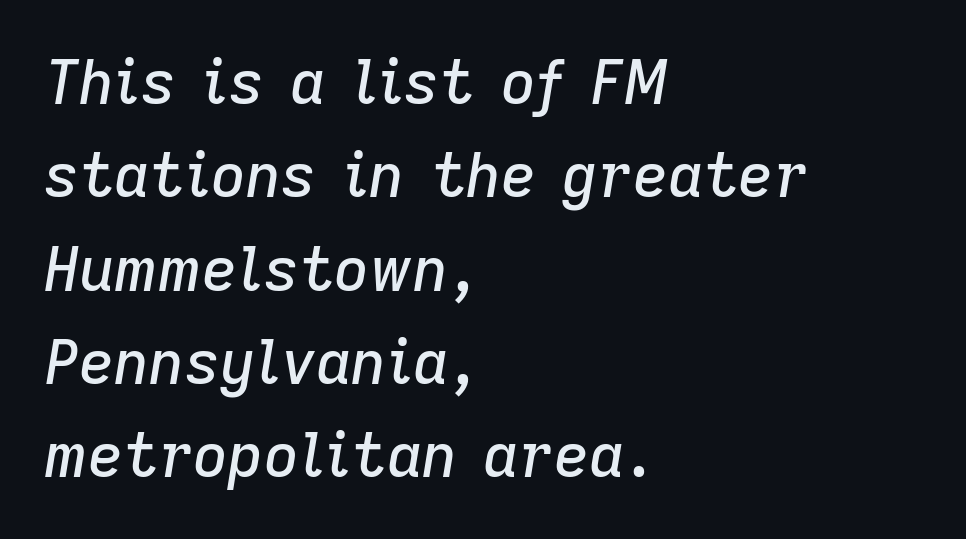
{"italic": "yes", "lean": "right", "slant_degrees": 9, "width": "normal", "stroke_contrast": "low", "x_height": "medium", "monospaced": "no", "underline": "no", "align": "left", "line_spacing": "normal", "line_spacing_ratio": 1.53, "letter_spacing": "normal", "letter_spacing_em": 0.0, "glyph_px": 61}
